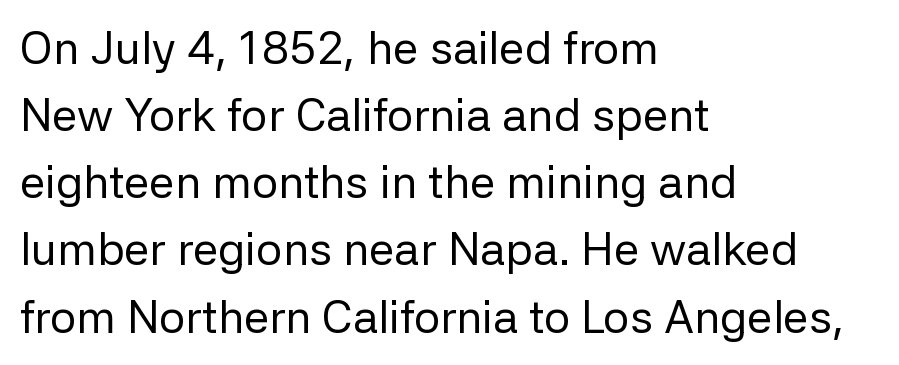
The image shows 46 px regular-weight sans-serif type, upright; set left-aligned, normal line spacing (1.46x), normal letter spacing, not underlined; low stroke contrast and a medium x-height.
